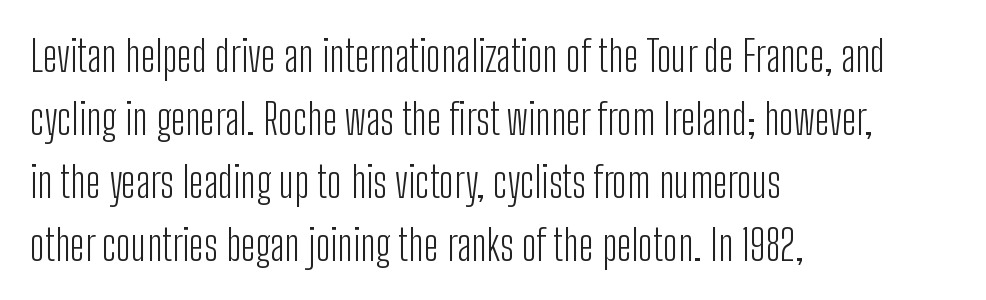
{"serif": "no", "italic": "no", "bold": "no", "weight": "light", "width": "condensed", "stroke_contrast": "low", "x_height": "medium", "monospaced": "no", "underline": "no", "align": "left", "line_spacing": "normal", "line_spacing_ratio": 1.5, "letter_spacing": "normal", "letter_spacing_em": 0.0, "glyph_px": 42}
